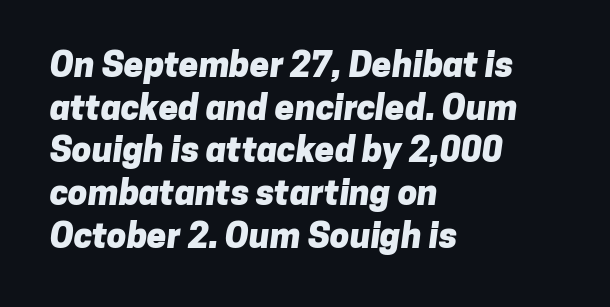
{"serif": "no", "bold": "yes", "weight": "heavy", "width": "normal", "stroke_contrast": "low", "x_height": "medium", "monospaced": "no", "underline": "no", "align": "left", "line_spacing_ratio": 1.22, "letter_spacing": "normal", "letter_spacing_em": 0.0, "glyph_px": 35}
